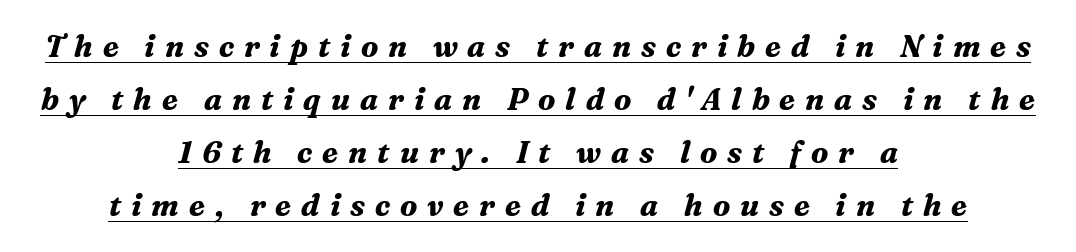
Heavy-handed strokes throughout: this text is bold. Each line is balanced around a shared central axis. Unlike a clean sans, this face finishes its strokes with serifs. A typesetter would call this heavily tracked-out type.
